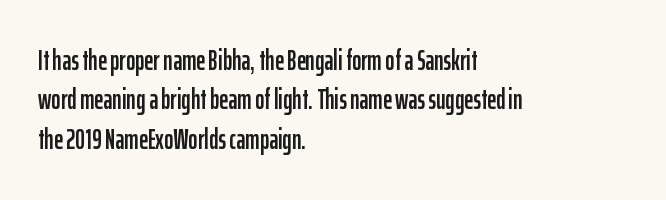
Line spacing here is normal. Every character sits straight up, as roman type does. The rendering shows plain stroke endings on the letterforms — a sans-serif design. The passage shown is not underscored anywhere. Compared with a centered layout, this one pins lines to the left instead. You could call the tracking neutral — neither tight nor loose.
